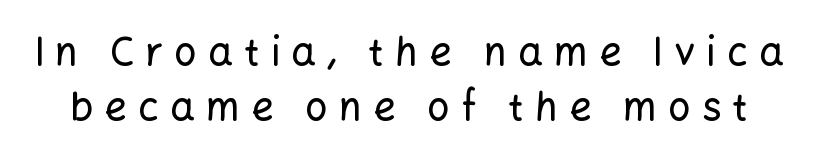
Q: Is the text italic (slanted)? A: No, it is upright.
Q: Is the typeface a serif or a sans-serif typeface? A: Sans-serif.
Q: Is the text underlined? A: No.
Q: Is the spacing between letters normal or unusually wide? A: Unusually wide.
Q: Is the spacing between lines tight, normal or loose? A: Normal.
Q: Width (condensed, normal, or wide)? A: Normal.
Q: Stroke contrast? A: Low.
Q: x-height? A: Medium.
Q: Monospaced? A: No.
